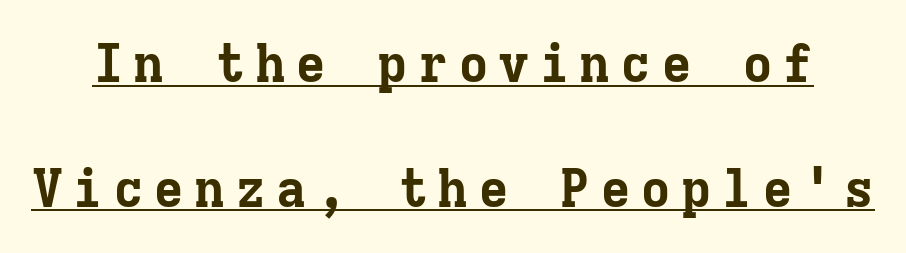
{"serif": "yes", "italic": "no", "bold": "yes", "weight": "bold", "width": "normal", "stroke_contrast": "low", "x_height": "medium", "monospaced": "yes", "underline": "yes", "line_spacing": "loose", "line_spacing_ratio": 2.4, "glyph_px": 52}
